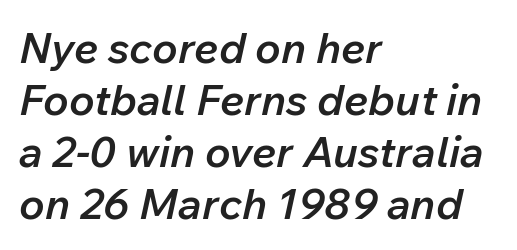
{"italic": "yes", "lean": "right", "slant_degrees": 12, "bold": "semi", "weight": "semibold", "width": "normal", "stroke_contrast": "low", "x_height": "medium", "monospaced": "no", "underline": "no", "align": "left", "line_spacing_ratio": 1.21, "letter_spacing": "normal", "letter_spacing_em": 0.0, "glyph_px": 43}
